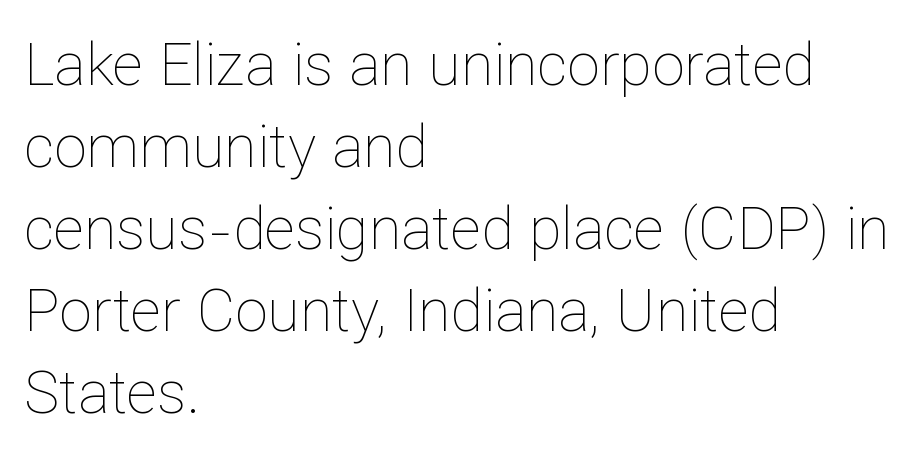
This sample is left-justified, so line endings fall wherever the words run out. The glyphs are unaccompanied by any horizontal stroke below them. Think of a printed novel: that variable character pitch is what you see here. Italic? Not at all — the glyphs are vertical. Compared with a typical body face, this is equally light or lighter still.
